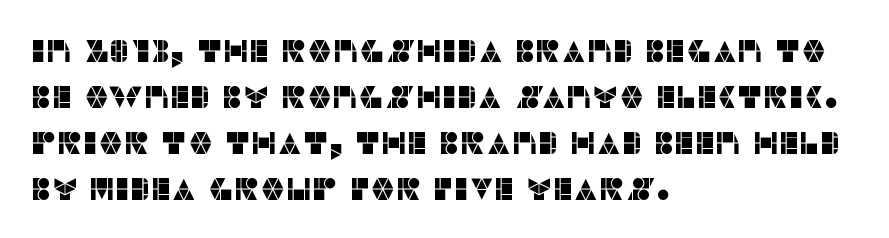
Quick note: underline off. Nothing unusual about the tracking: characters are spaced as the font intends. A typesetter would call this leading conventional body-copy spacing. Note the varied advance widths — an 'i' is clearly narrower than an 'm'.
